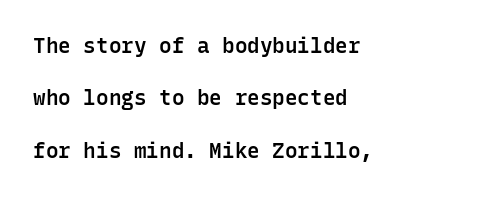
The image shows 21 px text type, upright; set left-aligned, loose line spacing (2.49x), normal letter spacing, not underlined.
